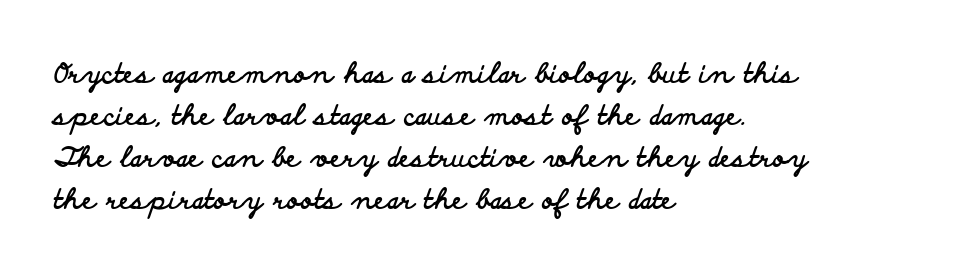
{"bold": "yes", "underline": "no", "align": "left", "line_spacing": "normal", "line_spacing_ratio": 1.55, "letter_spacing": "normal", "letter_spacing_em": 0.0, "glyph_px": 27}
